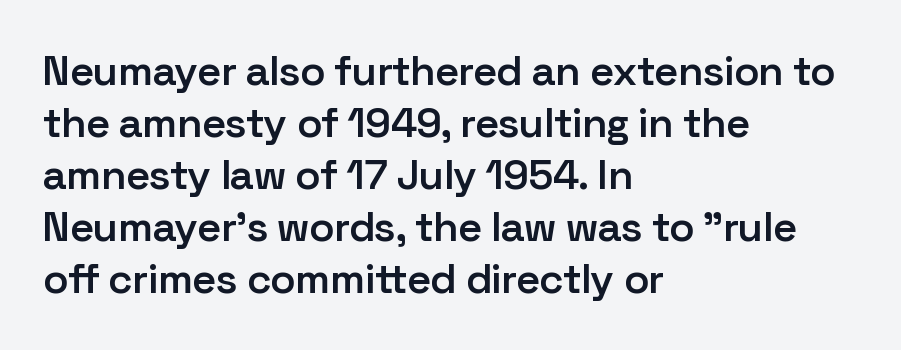
{"serif": "no", "italic": "no", "bold": "semi", "weight": "semibold", "width": "normal", "stroke_contrast": "low", "x_height": "medium", "monospaced": "no", "underline": "no", "align": "left", "line_spacing_ratio": 1.24, "letter_spacing": "normal", "letter_spacing_em": 0.0, "glyph_px": 42}
